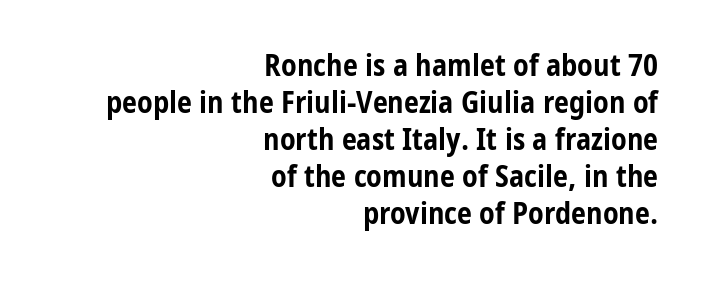
Short note: letters normally spaced. These lines carry a lot of weight — the face is fully bold. Nope, no serifs anywhere on these letters. Short and long lines alike share a common ending point at right. The foot of each line stays bare and open.
